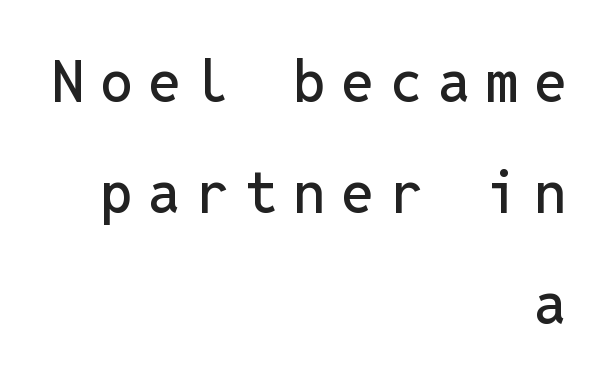
Q: Is the text italic (slanted)? A: No, it is upright.
Q: Is the typeface a serif or a sans-serif typeface? A: Sans-serif.
Q: Is the text underlined? A: No.
Q: How is the paragraph aligned? A: Right-aligned.
Q: Is the spacing between letters normal or unusually wide? A: Unusually wide.
Q: Is the spacing between lines tight, normal or loose? A: Loose.
Q: Width (condensed, normal, or wide)? A: Normal.
Q: Stroke contrast? A: Low.
Q: x-height? A: Medium.
Q: Monospaced? A: Yes.
